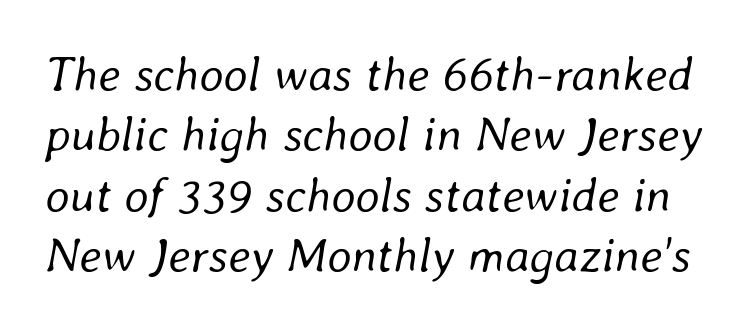
Q: Is the text bold? A: No.
Q: Is the text italic (slanted)? A: Yes, it leans right by about 8 degrees.
Q: Is the text underlined? A: No.
Q: Is the spacing between letters normal or unusually wide? A: Normal.
Q: Is the spacing between lines tight, normal or loose? A: Normal.
Q: Width (condensed, normal, or wide)? A: Normal.
Q: Stroke contrast? A: Low.
Q: x-height? A: Medium.
Q: Monospaced? A: No.
